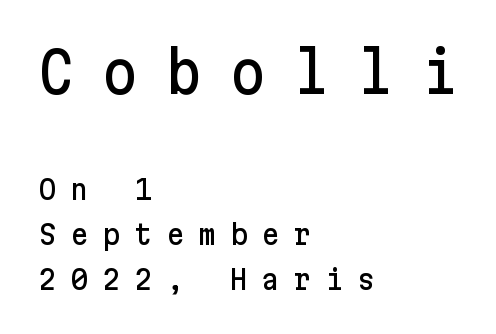
{"serif": "no", "italic": "no", "width": "normal", "stroke_contrast": "low", "x_height": "medium", "underline": "no", "align": "left", "line_spacing": "normal", "line_spacing_ratio": 1.6, "letter_spacing": "wide", "letter_spacing_em": 0.49, "larger_block": "first", "size_ratio": 2.0, "glyph_px": 56}
